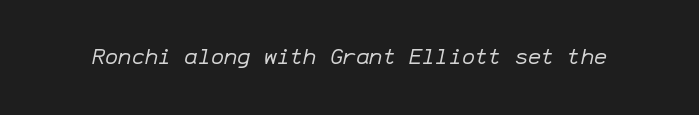
The image shows 22 px text type, italic (leaning right); set normal letter spacing, not underlined.
